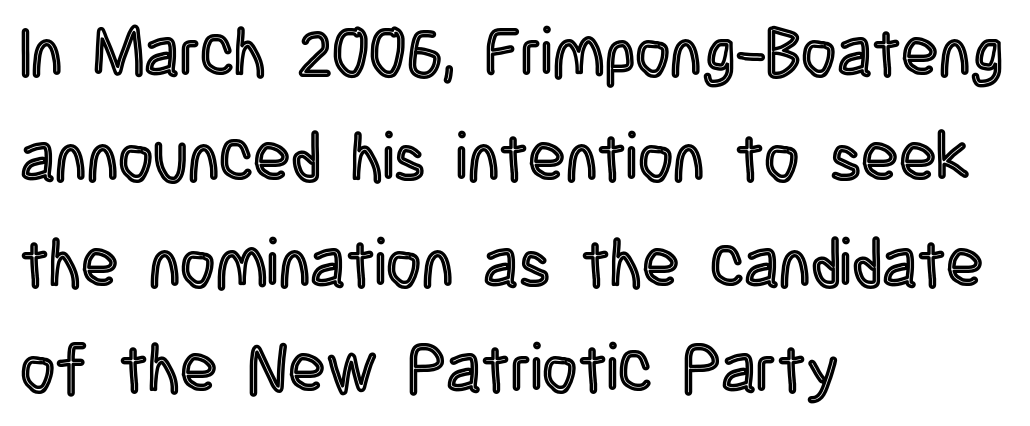
Every stem runs plumb, perpendicular to the baseline. Does the leading feel generous? No, just average. Words appear dense and cohesive because spacing is normal. Compared with a centered layout, this one pins lines to the left instead. The face used here is proportionally spaced, like ordinary book or web type.
